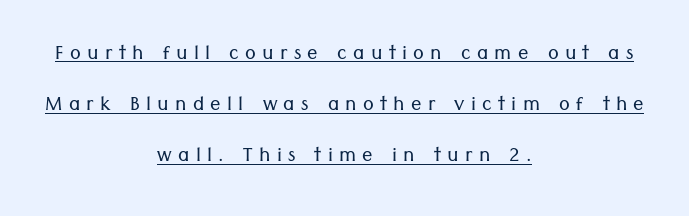
The image shows 26 px text type, upright; set centered, loose line spacing (1.97x), unusually wide letter spacing (+0.24 em), underlined.
